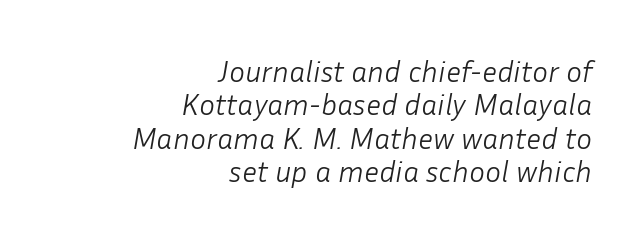
Each row of text sits above clean, open space. Compared with ordinary roman type, these characters are visibly tilted. How are the letters spaced? Ordinarily, with no added tracking. Typeset ragged left — the right edge is the straight one.
